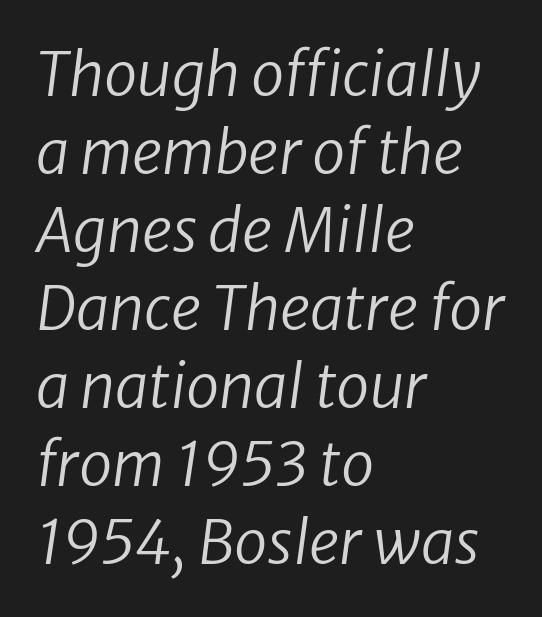
The image shows 60 px regular-weight sans-serif type; set left-aligned, normal line spacing (1.3x), normal letter spacing, not underlined; low stroke contrast and a medium x-height.
